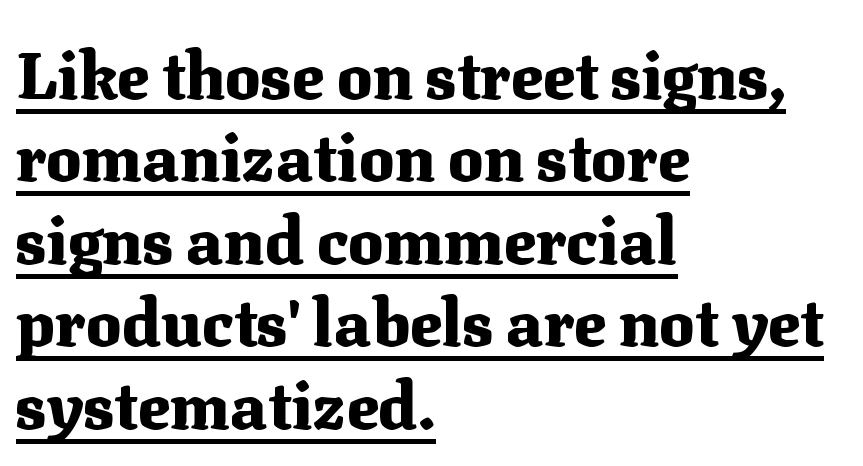
Compared with typical paragraphs, the rows here are spaced about the same. The passage is arranged the way most books set body copy — flush left. The passage shown has conventional tracking throughout. Decoration check: the copy is underlined.
